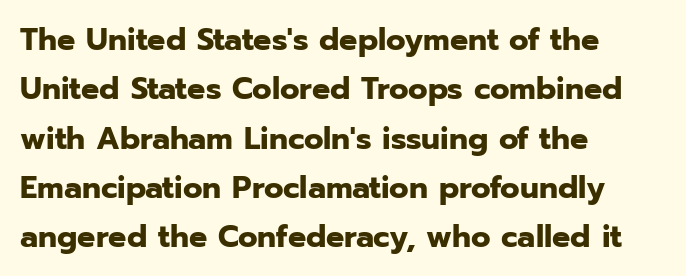
The baseline area is clear. The passage shown is typed in a proportional face where columns would drift. Italic: no, the glyphs are upright roman. These words are printed bold, with thick strokes throughout. This sample keeps an unexceptional amount of space between lines.
